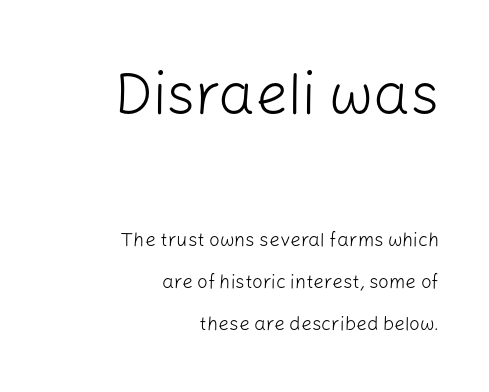
The image shows 58 px light sans-serif type, upright; set right-aligned, loose line spacing (2.21x), normal letter spacing, not underlined; the first (top) block is 3.05x larger; low stroke contrast and a medium x-height.
